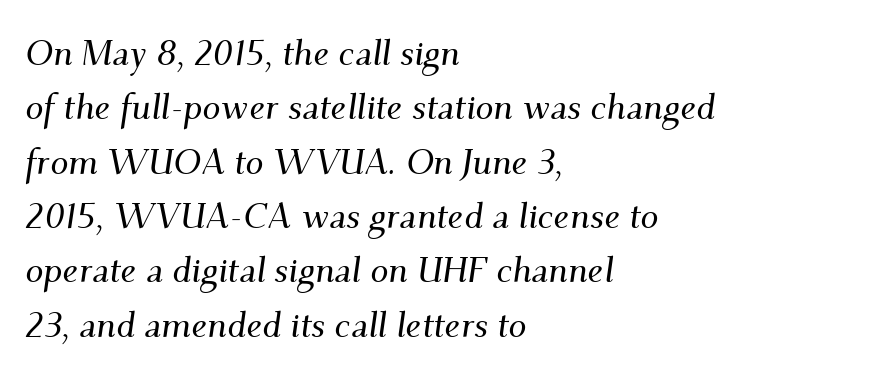
Layout note: lines flush left. Leading: standard. When letters slant like this, we call the style italic. Font category for this specimen: serif. Any mark beneath the type? The region is blank. Do the characters align in a grid? No, the font is proportional.
